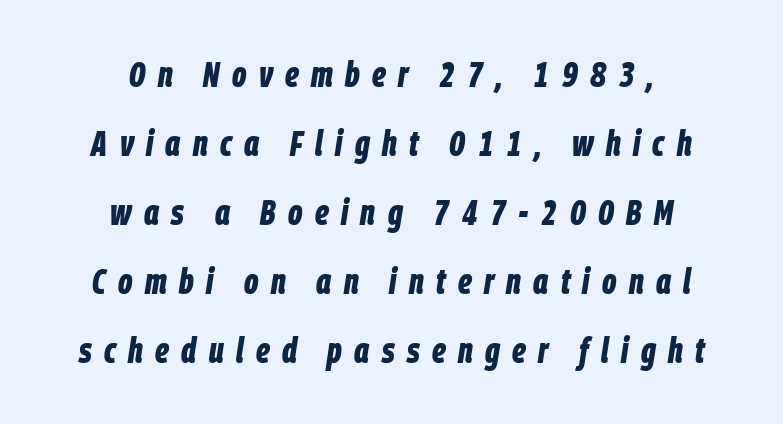
Display-style spreading of the glyphs; the letterfit is very open. The face used here is proportionally spaced, like ordinary book or web type. In terms of weight, the rendering is a true, heavy bold. The glyphs look as if they've been sheared to an angle. Short and long lines alike share a common midpoint. Widely set lines give the paragraph a tall, airy silhouette.
